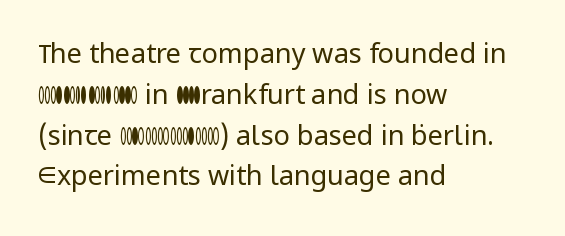
Q: Is the text bold? A: No.
Q: Is the text italic (slanted)? A: No, it is upright.
Q: Is the text underlined? A: No.
Q: How is the paragraph aligned? A: Left-aligned.
Q: Is the spacing between letters normal or unusually wide? A: Normal.
Q: Is the spacing between lines tight, normal or loose? A: Normal.
